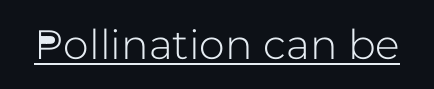
Tracking value appears to be zero — textbook default spacing. Rendered with straight, roman letterforms. Is this a fixed-width face? No — the glyphs have proportional, varying widths. The typesetter has applied underlining to the passage shown.
